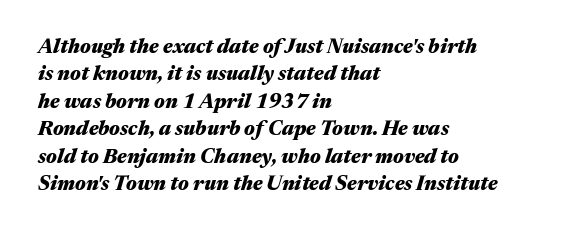
Q: Is the text bold? A: Yes.
Q: Is the text italic (slanted)? A: Yes, it leans right by about 17 degrees.
Q: Is the text underlined? A: No.
Q: How is the paragraph aligned? A: Left-aligned.
Q: Is the spacing between letters normal or unusually wide? A: Normal.
Q: Is the spacing between lines tight, normal or loose? A: Normal.
